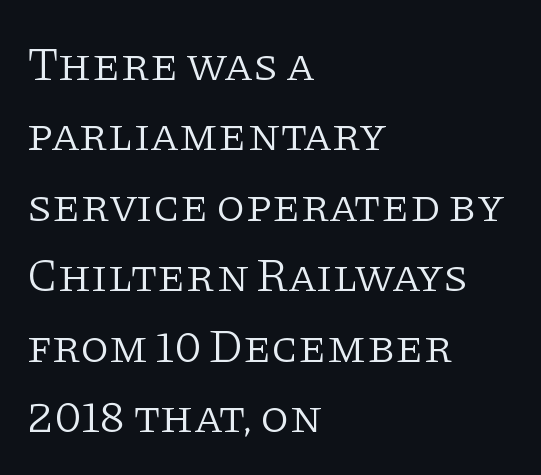
{"serif": "yes", "italic": "no", "bold": "no", "weight": "light", "width": "normal", "stroke_contrast": "low", "x_height": "large", "monospaced": "no", "underline": "no", "align": "left", "line_spacing": "normal", "line_spacing_ratio": 1.5, "letter_spacing": "normal", "letter_spacing_em": 0.0, "glyph_px": 47}
